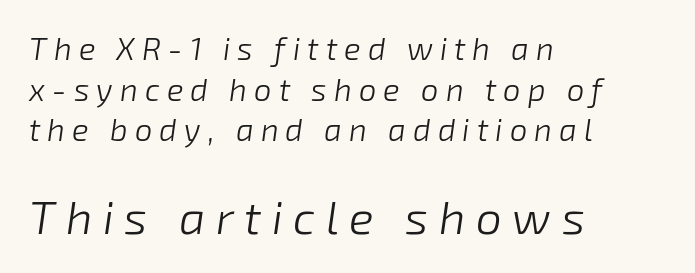
{"italic": "yes", "lean": "right", "slant_degrees": 8, "bold": "no", "weight": "light", "width": "normal", "stroke_contrast": "low", "x_height": "medium", "monospaced": "no", "underline": "no", "align": "left", "line_spacing": "normal", "line_spacing_ratio": 1.31, "letter_spacing": "wide", "letter_spacing_em": 0.23, "larger_block": "second", "size_ratio": 1.48, "glyph_px": 46}
